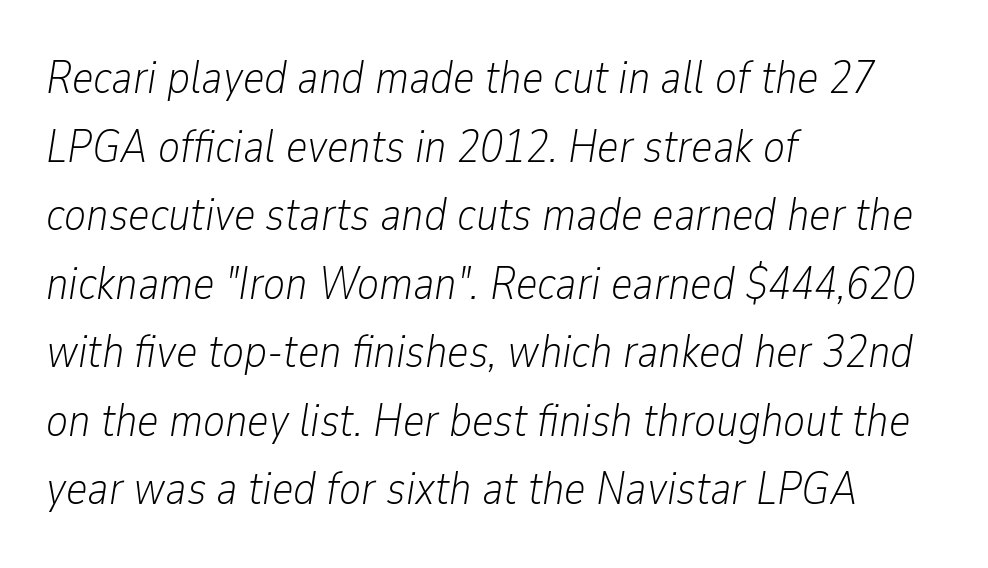
The image shows 46 px light, condensed type, italic (leaning right); set left-aligned, normal line spacing (1.49x), normal letter spacing, not underlined; low stroke contrast and a medium x-height.
